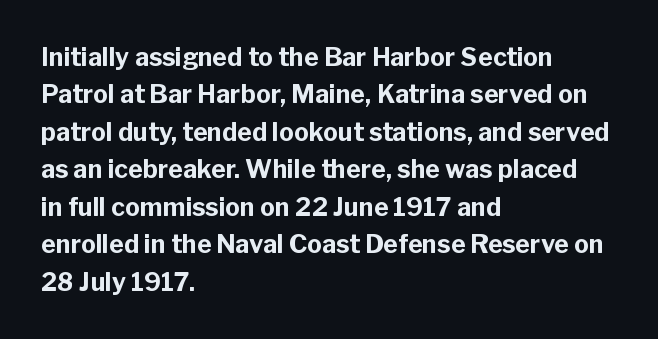
Baseline-to-baseline distance is the conventional proportion of letter height. The typesetter chose a ragged-right arrangement here. The zone under the glyphs is completely vacant. Typesetter's note: full bold, strokes at maximum text heaviness. In terms of posture, this sample is upright. The horizontal fit of the characters is conventional and even.
